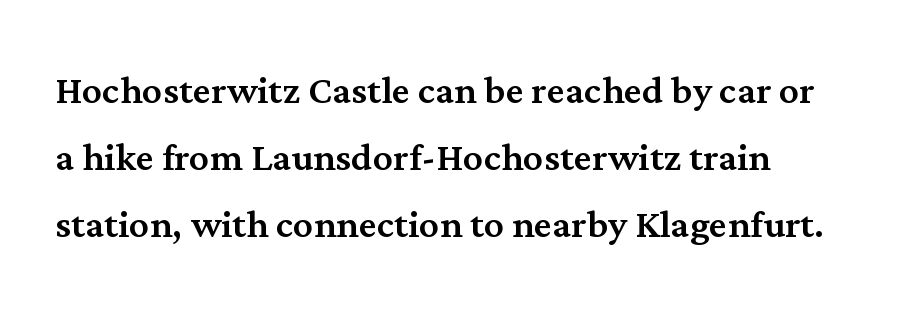
The image shows 50 px serif type, upright; set left-aligned, normal line spacing (1.34x), normal letter spacing, not underlined; medium stroke contrast and a medium x-height.
